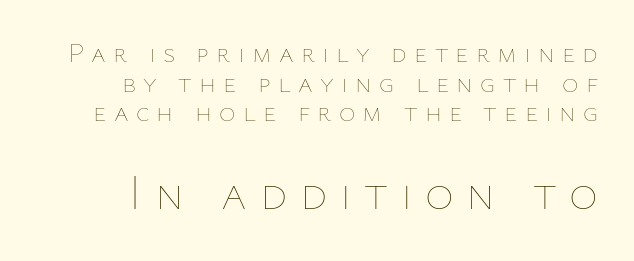
{"italic": "no", "bold": "no", "weight": "thin", "width": "normal", "stroke_contrast": "low", "x_height": "medium", "monospaced": "no", "underline": "no", "align": "right", "line_spacing": "tight", "line_spacing_ratio": 1.06, "letter_spacing": "wide", "letter_spacing_em": 0.26, "larger_block": "second", "size_ratio": 1.75, "glyph_px": 49}
